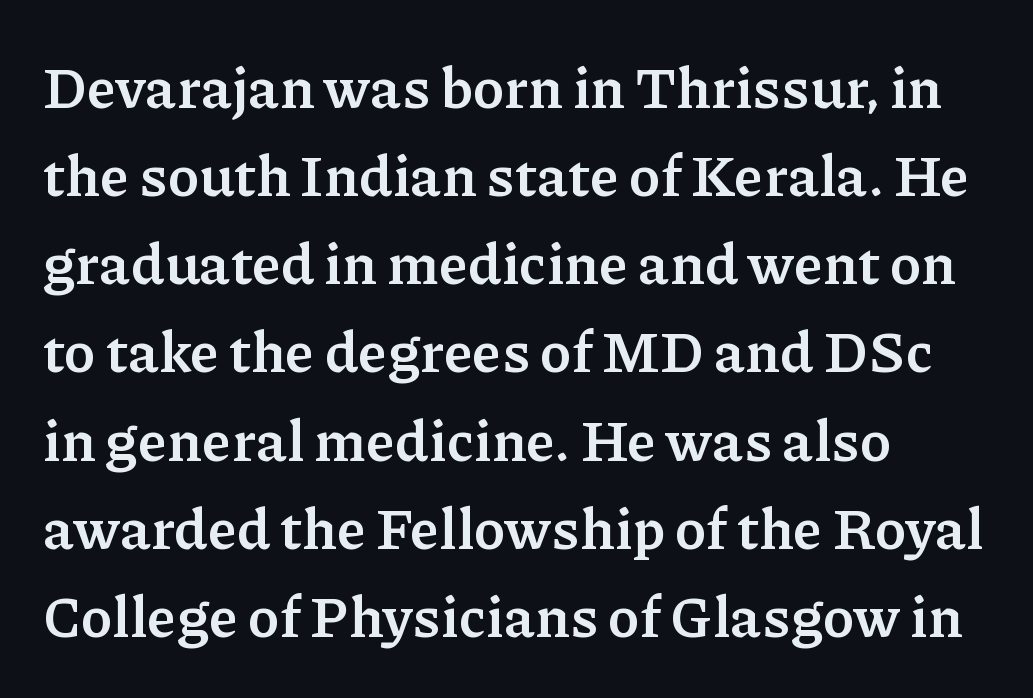
This sample uses an upright cut, with every glyph sitting square on the baseline. Vertically, the passage feels balanced, rows spaced as you'd expect. Observe the ordinary spacing: letters are neighbours, not strangers. Every letter is thick-stroked: bold, no question.
